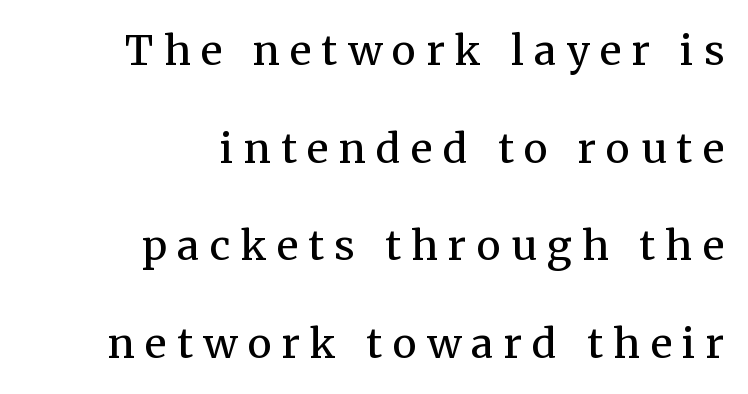
{"serif": "yes", "italic": "no", "bold": "no", "weight": "regular", "width": "normal", "stroke_contrast": "medium", "x_height": "medium", "monospaced": "no", "underline": "no", "align": "right", "line_spacing": "loose", "line_spacing_ratio": 2.38, "letter_spacing": "wide", "letter_spacing_em": 0.25, "glyph_px": 41}
